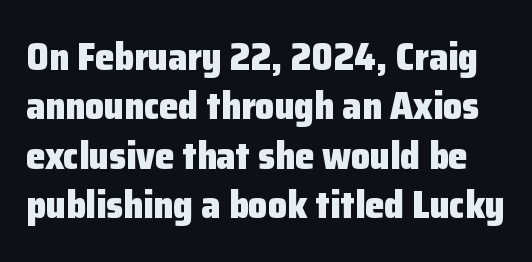
Spacing between characters is what you'd get straight out of the box. The glyphs are unaccompanied by any horizontal stroke below them. Leading: standard. Does the weight exceed regular? Yes, all the way to bold. Varying glyph widths throughout — classic text-font behaviour. The letters stand upright; this is a roman face.
